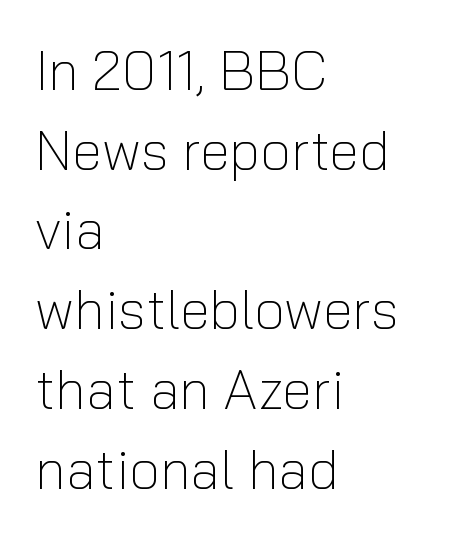
{"serif": "no", "italic": "no", "bold": "no", "weight": "light", "width": "normal", "stroke_contrast": "low", "x_height": "medium", "monospaced": "no", "underline": "no", "align": "left", "line_spacing": "normal", "line_spacing_ratio": 1.45, "letter_spacing": "normal", "letter_spacing_em": 0.0, "glyph_px": 55}
